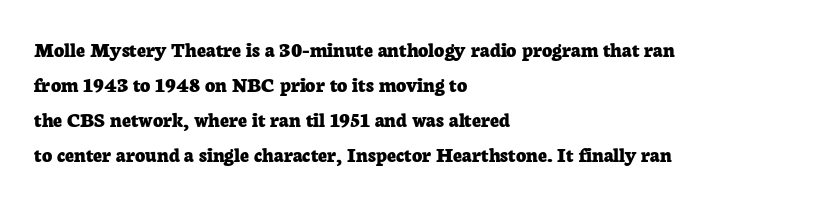
Q: Is the text bold? A: Yes.
Q: Is the text italic (slanted)? A: No, it is upright.
Q: Is the text underlined? A: No.
Q: How is the paragraph aligned? A: Left-aligned.
Q: Is the spacing between letters normal or unusually wide? A: Normal.
Q: Is the spacing between lines tight, normal or loose? A: Normal.
